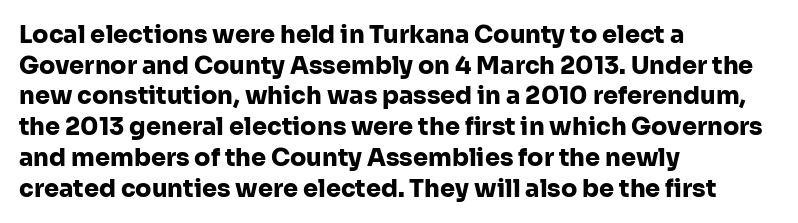
The image shows 24 px bold type, upright; set left-aligned, normal line spacing (1.28x), normal letter spacing, not underlined.
